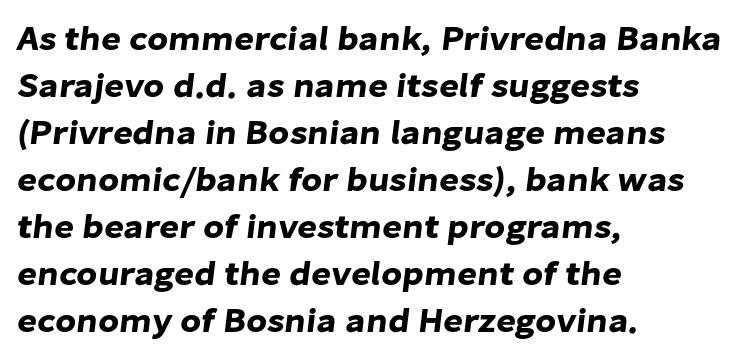
{"serif": "no", "width": "normal", "stroke_contrast": "low", "x_height": "medium", "monospaced": "no", "underline": "no", "align": "left", "line_spacing": "normal", "line_spacing_ratio": 1.38, "letter_spacing": "normal", "letter_spacing_em": 0.0, "glyph_px": 34}
